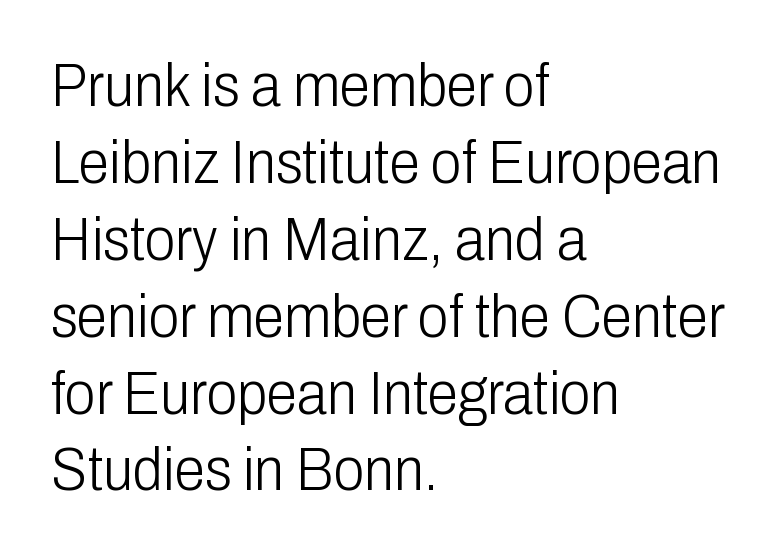
{"serif": "no", "italic": "no", "bold": "no", "weight": "light", "width": "condensed", "stroke_contrast": "low", "x_height": "medium", "monospaced": "no", "underline": "no", "align": "left", "line_spacing_ratio": 1.24, "letter_spacing": "normal", "letter_spacing_em": 0.0, "glyph_px": 62}
